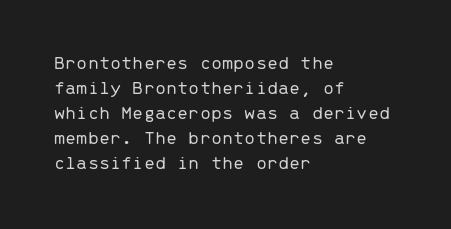
{"italic": "no", "bold": "no", "underline": "no", "align": "left", "line_spacing": "normal", "line_spacing_ratio": 1.25, "letter_spacing": "normal", "letter_spacing_em": 0.0, "glyph_px": 20}
